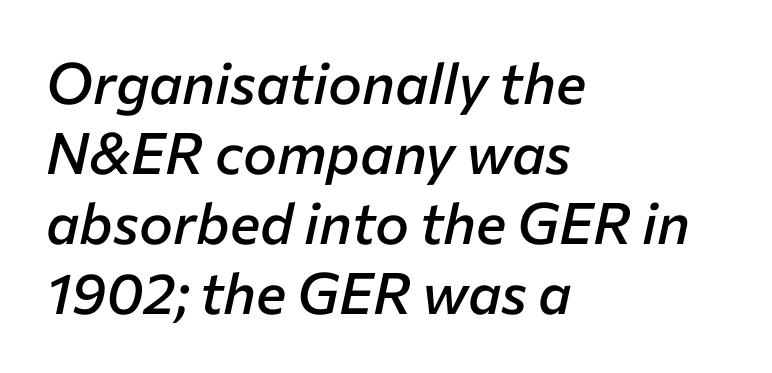
The image shows 57 px semibold type, italic (leaning right); set left-aligned, line spacing 1.23x, normal letter spacing, not underlined; low stroke contrast and a medium x-height.
